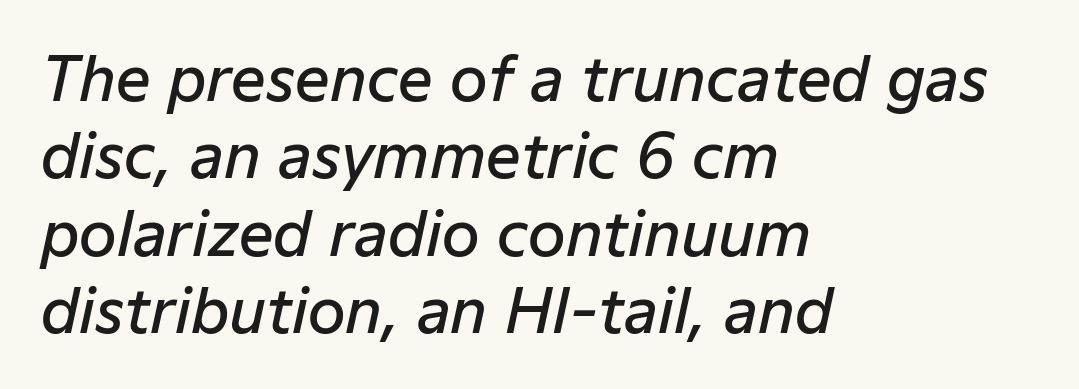
Q: Is the text bold? A: Semi-bold.
Q: Is the text italic (slanted)? A: Yes, it leans right by about 12 degrees.
Q: Is the text underlined? A: No.
Q: How is the paragraph aligned? A: Left-aligned.
Q: Is the spacing between letters normal or unusually wide? A: Normal.
Q: Is the spacing between lines tight, normal or loose? A: Normal.
Q: Width (condensed, normal, or wide)? A: Normal.
Q: Stroke contrast? A: Low.
Q: x-height? A: Medium.
Q: Monospaced? A: No.
